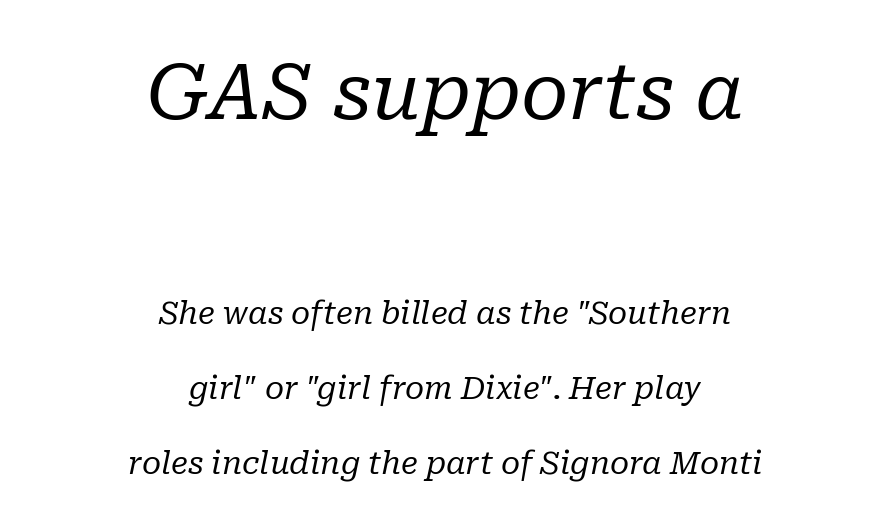
{"serif": "yes", "italic": "yes", "lean": "right", "slant_degrees": 10, "bold": "no", "weight": "regular", "width": "normal", "stroke_contrast": "low", "x_height": "medium", "monospaced": "no", "underline": "no", "align": "center", "line_spacing": "loose", "line_spacing_ratio": 2.42, "letter_spacing": "normal", "letter_spacing_em": 0.0, "larger_block": "first", "size_ratio": 2.48, "glyph_px": 77}
